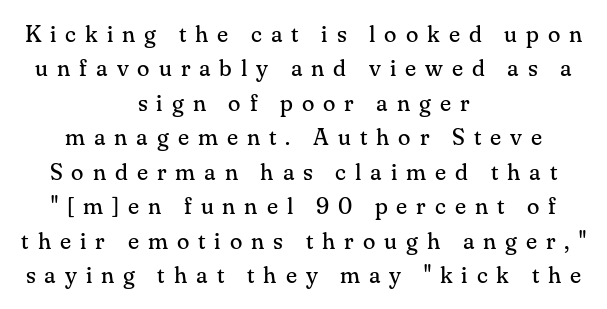
{"italic": "no", "bold": "no", "underline": "no", "align": "center", "line_spacing": "normal", "line_spacing_ratio": 1.5, "letter_spacing": "wide", "letter_spacing_em": 0.39, "glyph_px": 23}
